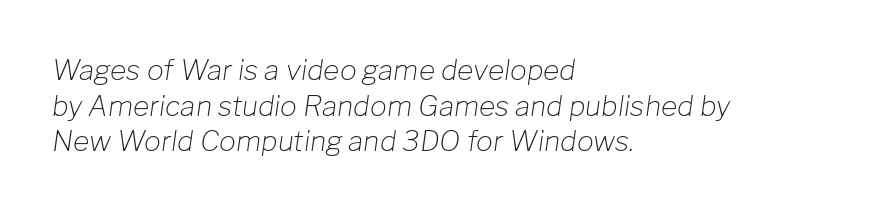
Caption: face not bold, strokes unweighted. A typesetter would call this leading conventional body-copy spacing. Compared with a centered layout, this one pins lines to the left instead. Look at the tracking — it's just the regular setting, nothing added. The lettering tilts uniformly, giving the passage an italic look.
